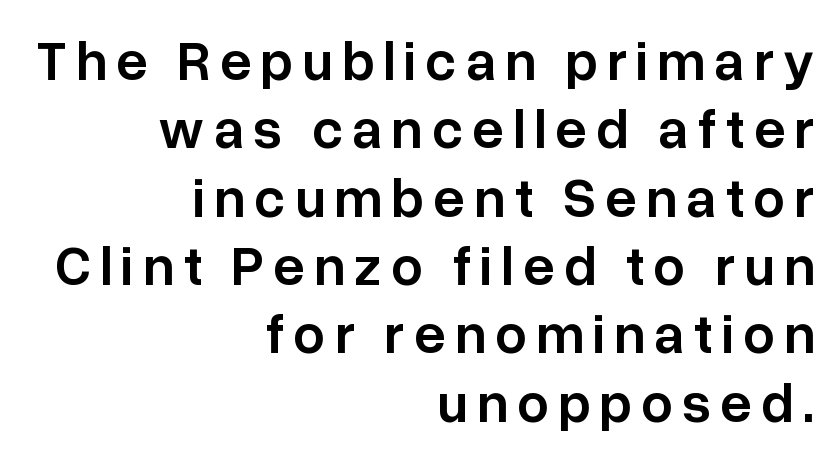
The image shows 56 px semibold sans-serif type, upright; set right-aligned, line spacing 1.22x, not underlined; low stroke contrast and a medium x-height.
